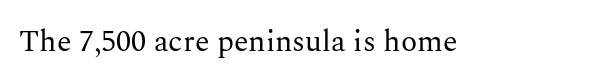
{"serif": "yes", "italic": "no", "bold": "no", "weight": "regular", "width": "normal", "stroke_contrast": "medium", "x_height": "medium", "monospaced": "no", "underline": "no", "letter_spacing": "normal", "letter_spacing_em": 0.0, "glyph_px": 30}
